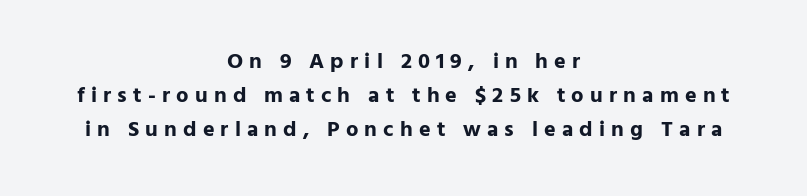
{"italic": "no", "bold": "yes", "underline": "no", "align": "center", "line_spacing": "normal", "line_spacing_ratio": 1.54, "letter_spacing": "wide", "letter_spacing_em": 0.28, "glyph_px": 22}
